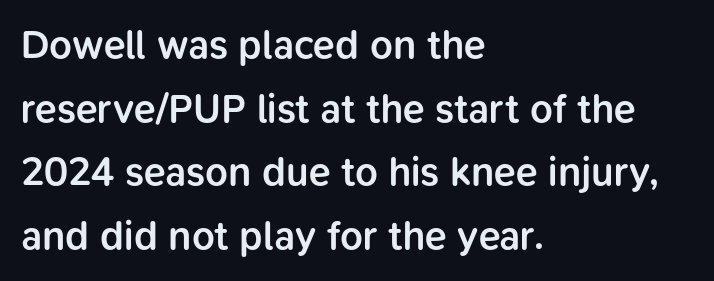
{"serif": "no", "italic": "no", "bold": "semi", "weight": "semibold", "width": "normal", "stroke_contrast": "low", "x_height": "medium", "monospaced": "no", "underline": "no", "align": "left", "line_spacing": "normal", "line_spacing_ratio": 1.59, "letter_spacing": "normal", "letter_spacing_em": 0.0, "glyph_px": 40}
